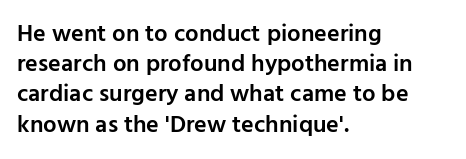
Q: Is the text bold? A: Semi-bold.
Q: Is the text italic (slanted)? A: No, it is upright.
Q: Is the text underlined? A: No.
Q: How is the paragraph aligned? A: Left-aligned.
Q: Is the spacing between letters normal or unusually wide? A: Normal.
Q: Is the spacing between lines tight, normal or loose? A: Normal.
